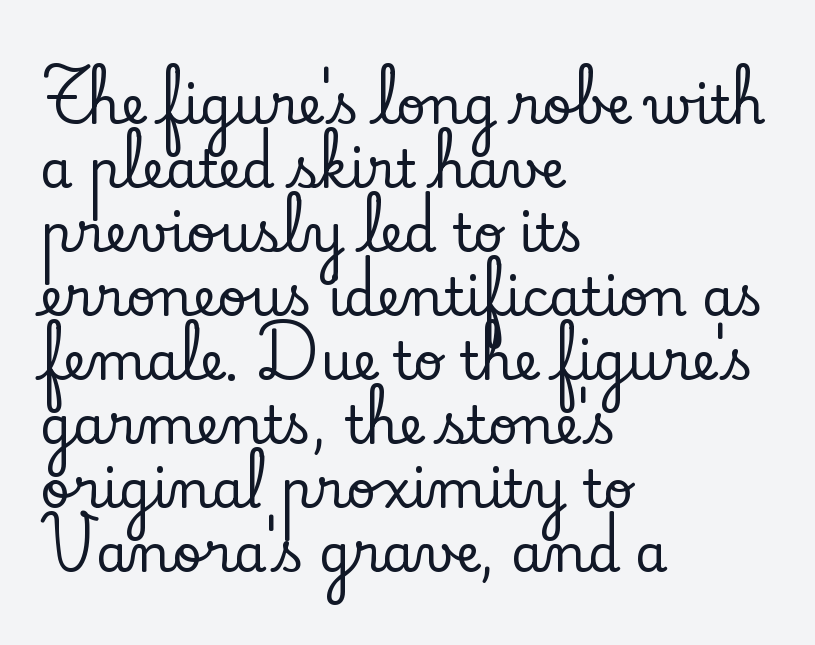
Q: Is the text italic (slanted)? A: No, it is upright.
Q: Is the typeface a serif or a sans-serif typeface? A: Serif.
Q: Is the text underlined? A: No.
Q: How is the paragraph aligned? A: Left-aligned.
Q: Is the spacing between letters normal or unusually wide? A: Normal.
Q: Width (condensed, normal, or wide)? A: Normal.
Q: Stroke contrast? A: Low.
Q: x-height? A: Small.
Q: Monospaced? A: No.
